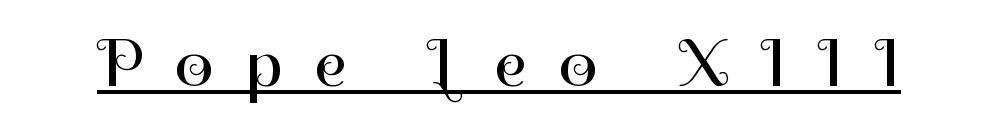
Q: Is the text bold? A: No.
Q: Is the text italic (slanted)? A: No, it is upright.
Q: Is the typeface a serif or a sans-serif typeface? A: Sans-serif.
Q: Is the text underlined? A: Yes.
Q: Is the spacing between letters normal or unusually wide? A: Unusually wide.
Q: Width (condensed, normal, or wide)? A: Normal.
Q: Stroke contrast? A: High.
Q: x-height? A: Medium.
Q: Monospaced? A: No.
